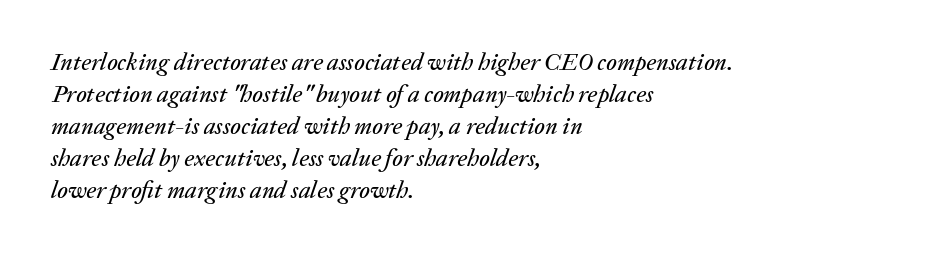
Q: Is the text italic (slanted)? A: Yes, it leans right by about 20 degrees.
Q: Is the text underlined? A: No.
Q: How is the paragraph aligned? A: Left-aligned.
Q: Is the spacing between letters normal or unusually wide? A: Normal.
Q: Is the spacing between lines tight, normal or loose? A: Normal.
